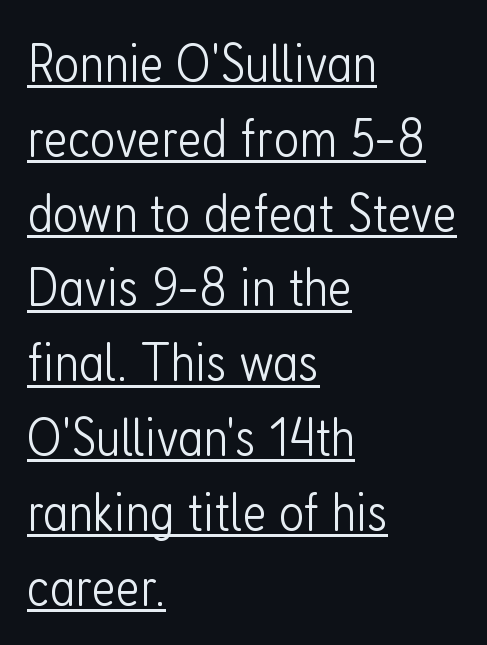
The image shows 55 px light, condensed sans-serif type, upright; set left-aligned, normal line spacing (1.36x), normal letter spacing, underlined; low stroke contrast and a medium x-height.
